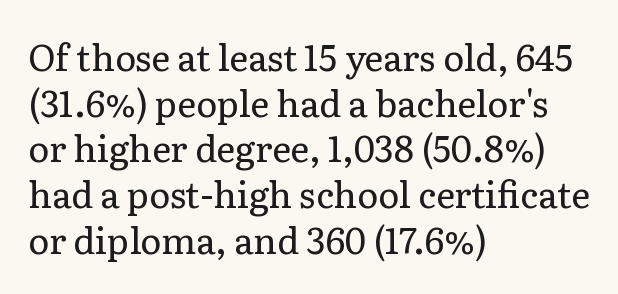
A typesetter would call this proportional, since set widths differ per character. These lines were composed using upright roman letters. This rendering employs a face with finishing strokes, i.e., a serif. Heaviness? Minimal to ordinary, like unemphasized prose.
